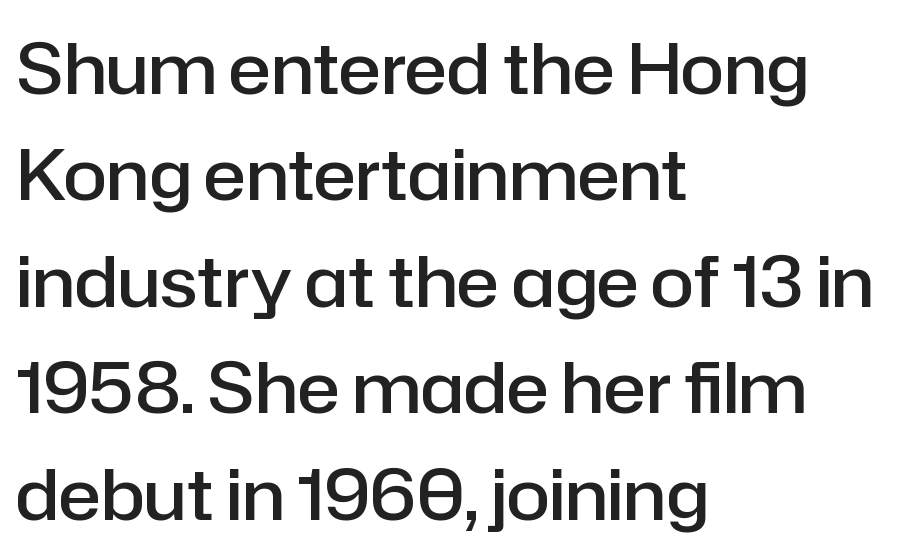
The image shows 71 px semibold sans-serif type, upright; set left-aligned, normal line spacing (1.5x), normal letter spacing, not underlined; low stroke contrast and a medium x-height.
